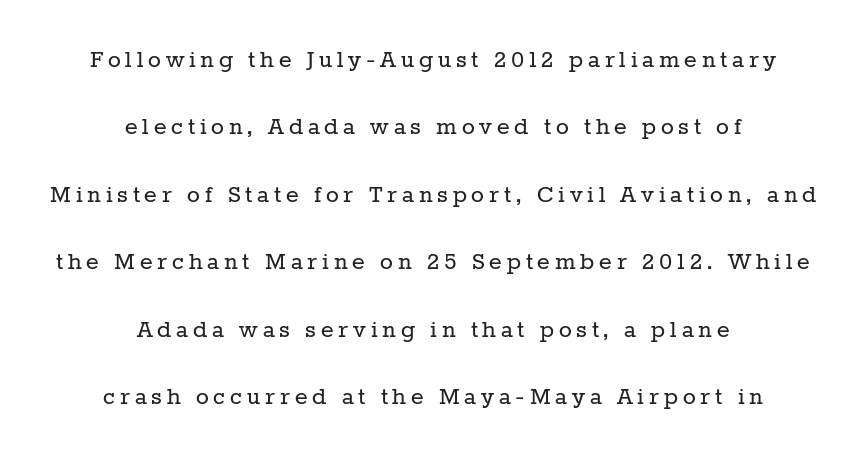
{"italic": "no", "bold": "no", "underline": "no", "align": "center", "line_spacing": "loose", "line_spacing_ratio": 2.5, "glyph_px": 27}
